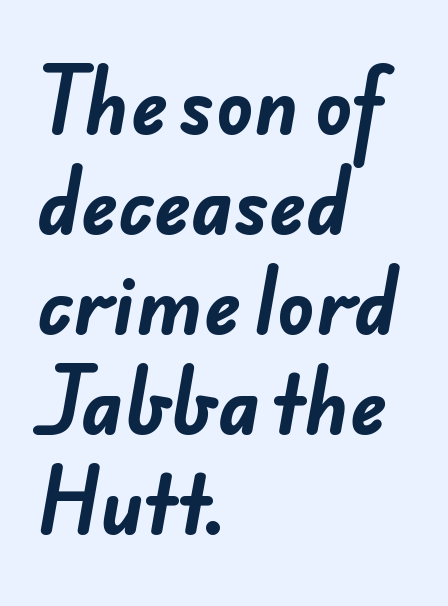
Plenty of ink on the page — the face is bold. Rows of type keep a routine distance in the vertical direction. The tracking reads as untouched default to a designer's eye. Check where the strokes stop: nothing finishes them off — pure sans. The letters advance in unequal steps, a hallmark of proportional type.
